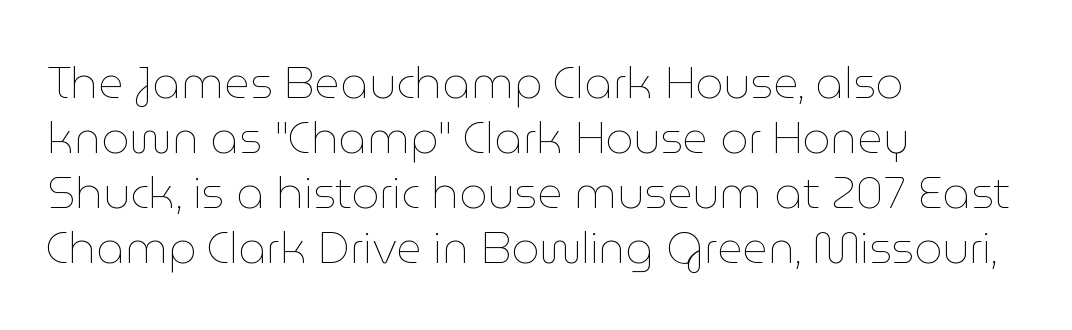
{"italic": "no", "bold": "no", "weight": "thin", "width": "normal", "stroke_contrast": "low", "x_height": "medium", "monospaced": "no", "underline": "no", "align": "left", "line_spacing": "normal", "line_spacing_ratio": 1.25, "letter_spacing": "normal", "letter_spacing_em": 0.0, "glyph_px": 44}
